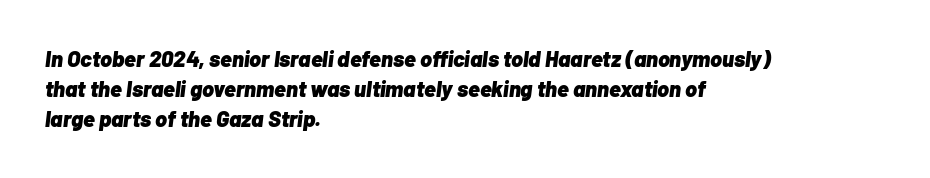
{"italic": "yes", "lean": "right", "slant_degrees": 7, "bold": "yes", "underline": "no", "align": "left", "line_spacing": "normal", "line_spacing_ratio": 1.37, "letter_spacing": "normal", "letter_spacing_em": 0.0, "glyph_px": 22}
